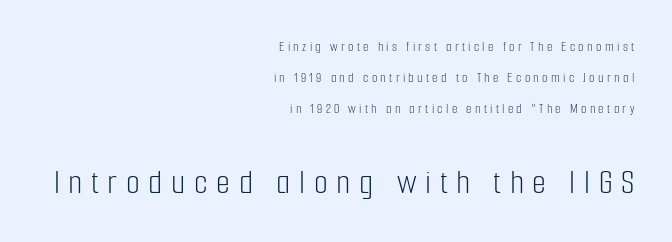
The image shows 36 px light, condensed sans-serif type, upright; set right-aligned, loose line spacing (2.21x), unusually wide letter spacing (+0.24 em), not underlined; the second (bottom) block is 2.57x larger; low stroke contrast and a medium x-height.
